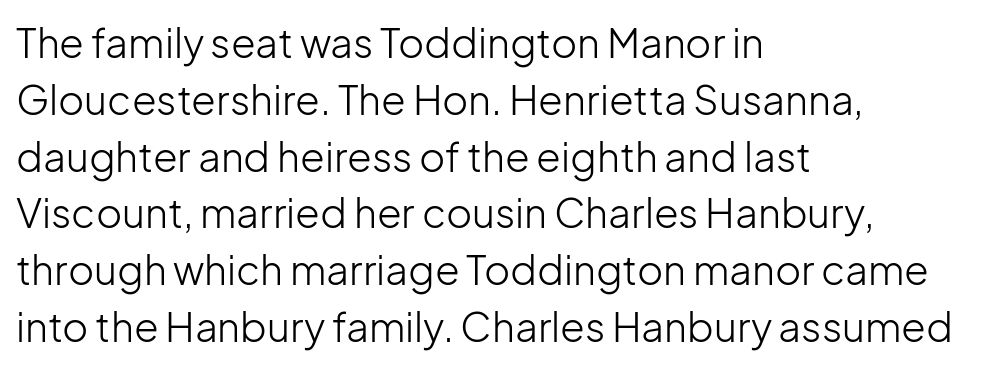
Q: Is the text bold? A: No.
Q: Is the text italic (slanted)? A: No, it is upright.
Q: Is the typeface a serif or a sans-serif typeface? A: Sans-serif.
Q: Is the text underlined? A: No.
Q: How is the paragraph aligned? A: Left-aligned.
Q: Is the spacing between letters normal or unusually wide? A: Normal.
Q: Is the spacing between lines tight, normal or loose? A: Normal.
Q: Width (condensed, normal, or wide)? A: Normal.
Q: Stroke contrast? A: Low.
Q: x-height? A: Medium.
Q: Monospaced? A: No.
